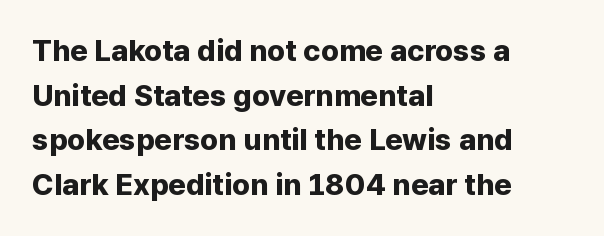
The image shows 30 px bold sans-serif type, upright; set left-aligned, normal line spacing (1.49x), normal letter spacing, not underlined; low stroke contrast and a medium x-height.
